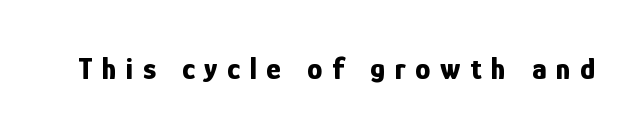
{"serif": "no", "italic": "no", "bold": "yes", "weight": "bold", "width": "condensed", "stroke_contrast": "low", "x_height": "medium", "monospaced": "no", "underline": "no", "letter_spacing": "wide", "letter_spacing_em": 0.31, "glyph_px": 31}
